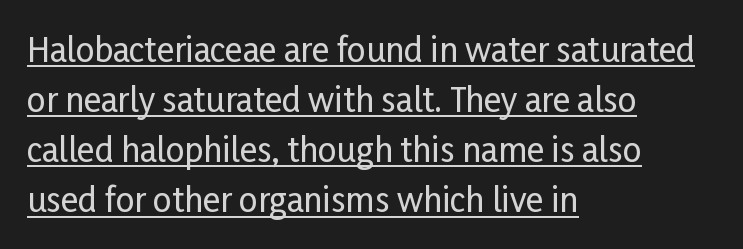
Is there an underline? Yes — a line sits under the letters. Line starts are locked; line ends wander. The face used here is proportionally spaced, like ordinary book or web type. In terms of leading, this rendering sits right in the middle.
